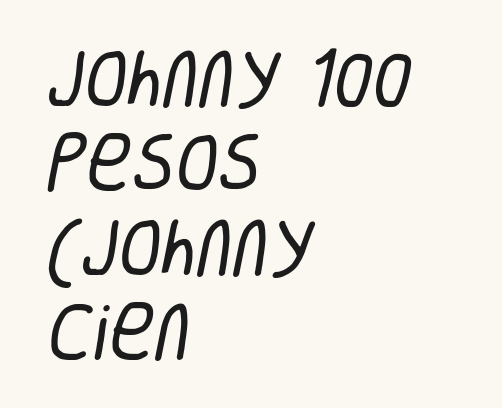
{"serif": "no", "bold": "no", "weight": "regular", "width": "condensed", "stroke_contrast": "low", "x_height": "large", "monospaced": "no", "underline": "no", "align": "left", "line_spacing": "normal", "line_spacing_ratio": 1.34, "letter_spacing": "normal", "letter_spacing_em": 0.0, "glyph_px": 63}
